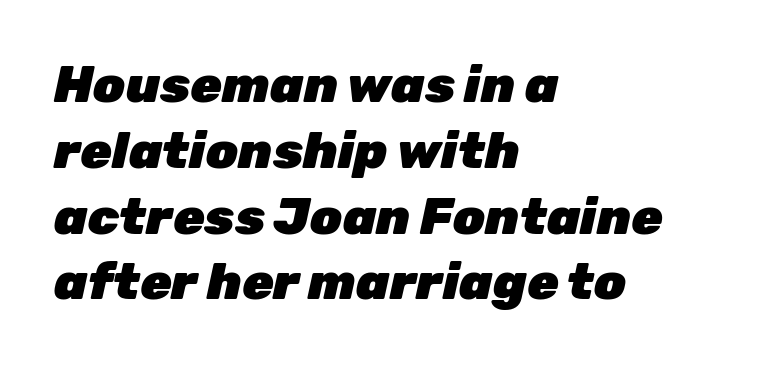
{"italic": "yes", "lean": "right", "slant_degrees": 12, "bold": "yes", "weight": "heavy", "width": "normal", "stroke_contrast": "low", "x_height": "medium", "monospaced": "no", "underline": "no", "align": "left", "line_spacing": "normal", "line_spacing_ratio": 1.29, "letter_spacing": "normal", "letter_spacing_em": 0.0, "glyph_px": 51}
